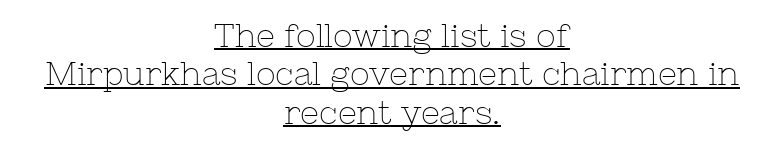
Q: Is the text bold? A: No.
Q: Is the text italic (slanted)? A: No, it is upright.
Q: Is the typeface a serif or a sans-serif typeface? A: Serif.
Q: Is the text underlined? A: Yes.
Q: How is the paragraph aligned? A: Centered.
Q: Is the spacing between letters normal or unusually wide? A: Normal.
Q: Width (condensed, normal, or wide)? A: Normal.
Q: Stroke contrast? A: Low.
Q: x-height? A: Medium.
Q: Monospaced? A: No.
